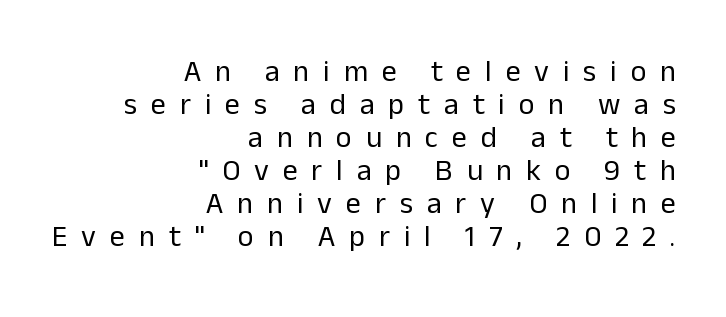
Q: Is the text bold? A: No.
Q: Is the text italic (slanted)? A: No, it is upright.
Q: Is the typeface a serif or a sans-serif typeface? A: Sans-serif.
Q: Is the text underlined? A: No.
Q: How is the paragraph aligned? A: Right-aligned.
Q: Is the spacing between letters normal or unusually wide? A: Unusually wide.
Q: Is the spacing between lines tight, normal or loose? A: Tight.
Q: Width (condensed, normal, or wide)? A: Normal.
Q: Stroke contrast? A: Low.
Q: x-height? A: Medium.
Q: Monospaced? A: No.
